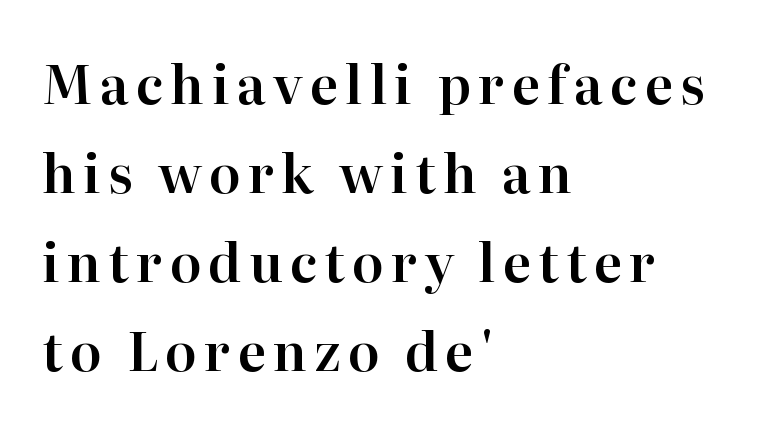
The image shows 52 px serif type, upright; set left-aligned, line spacing 1.71x, not underlined; high stroke contrast and a medium x-height.
